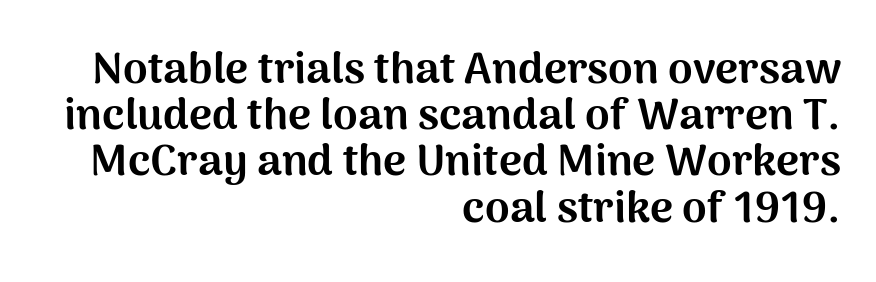
The image shows 44 px bold sans-serif type, upright; set right-aligned, tight line spacing (1.05x), normal letter spacing, not underlined; medium stroke contrast and a medium x-height.
